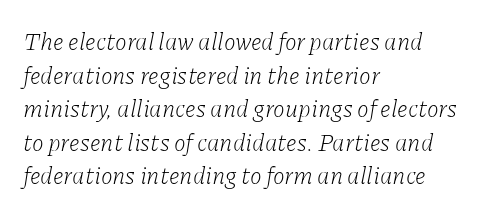
Q: Is the text bold? A: No.
Q: Is the text italic (slanted)? A: Yes, it leans right by about 11 degrees.
Q: Is the text underlined? A: No.
Q: How is the paragraph aligned? A: Left-aligned.
Q: Is the spacing between letters normal or unusually wide? A: Normal.
Q: Is the spacing between lines tight, normal or loose? A: Normal.
